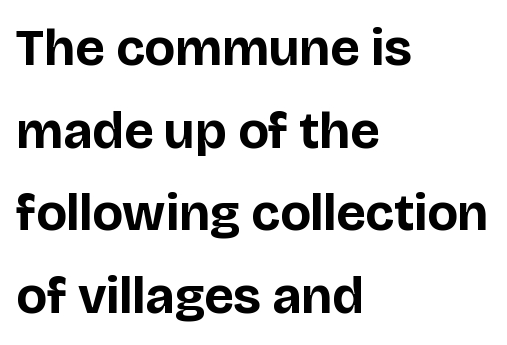
The image shows 52 px bold sans-serif type, upright; set left-aligned, normal line spacing (1.59x), normal letter spacing, not underlined; low stroke contrast and a large x-height.
